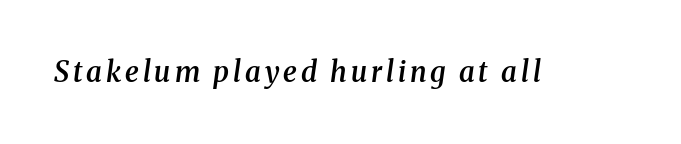
Q: Is the text bold? A: Semi-bold.
Q: Is the text italic (slanted)? A: Yes, it leans right by about 8 degrees.
Q: Is the typeface a serif or a sans-serif typeface? A: Serif.
Q: Is the text underlined? A: No.
Q: Width (condensed, normal, or wide)? A: Normal.
Q: Stroke contrast? A: Medium.
Q: x-height? A: Medium.
Q: Monospaced? A: No.
